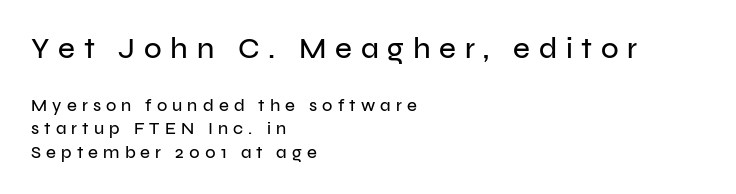
The image shows 29 px sans-serif type, upright; set left-aligned, normal line spacing (1.39x), unusually wide letter spacing (+0.3 em), not underlined; the first (top) block is 1.71x larger; low stroke contrast and a medium x-height.
